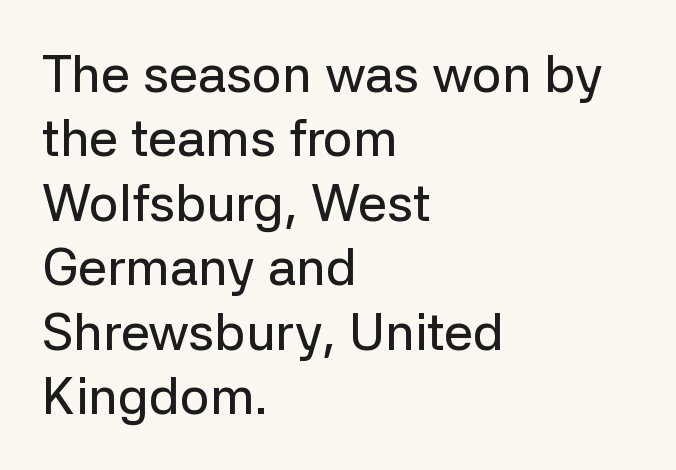
These lines are rendered in a variable-pitch font. Visually the block forms a straight wall on the left and a jagged coastline on the right. There is no visible air inserted between adjacent glyphs. This sample uses an upright cut, with every glyph sitting square on the baseline.
